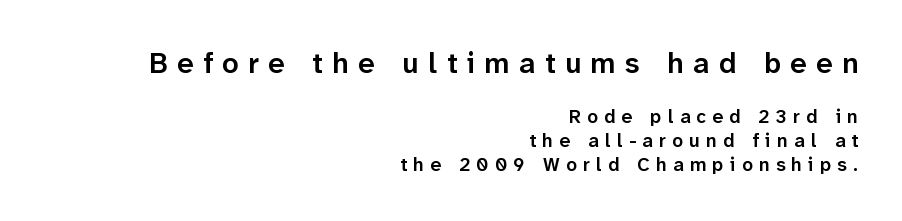
{"serif": "no", "italic": "no", "bold": "semi", "weight": "semibold", "width": "normal", "stroke_contrast": "low", "x_height": "medium", "monospaced": "no", "underline": "no", "align": "right", "line_spacing": "normal", "line_spacing_ratio": 1.26, "letter_spacing": "wide", "letter_spacing_em": 0.33, "larger_block": "first", "size_ratio": 1.53, "glyph_px": 29}
